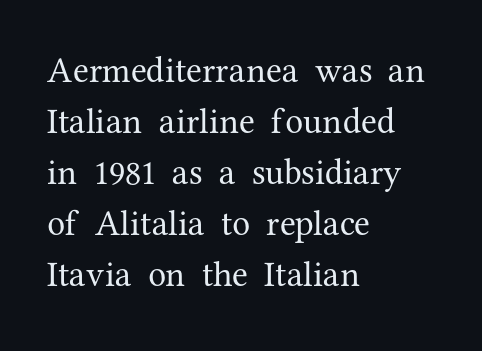
The image shows 36 px regular-weight serif type, upright; set left-aligned, normal line spacing (1.42x), normal letter spacing, not underlined; medium stroke contrast and a medium x-height.
